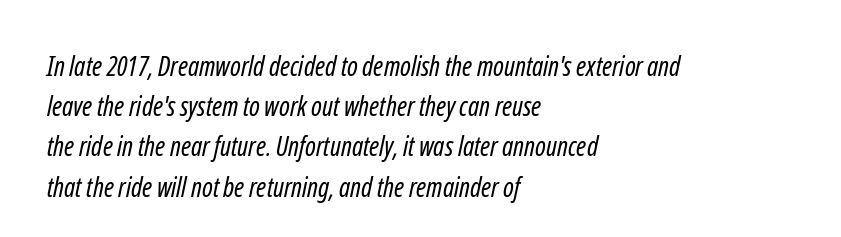
The image shows 27 px text type; set left-aligned, normal line spacing (1.49x), normal letter spacing, not underlined.
